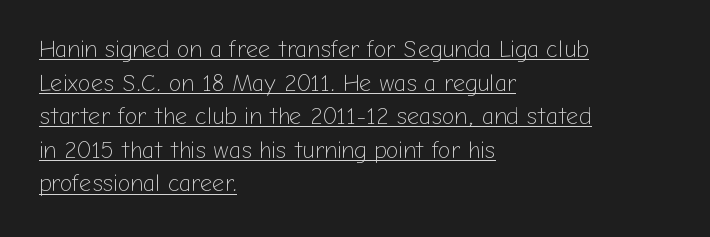
The image shows 24 px text type, upright; set left-aligned, normal line spacing (1.4x), normal letter spacing, underlined.
